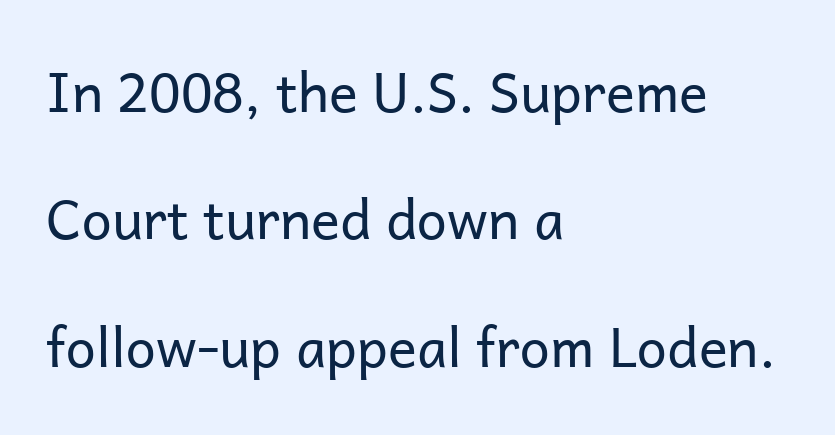
Q: Is the text bold? A: No.
Q: Is the text italic (slanted)? A: No, it is upright.
Q: Is the typeface a serif or a sans-serif typeface? A: Sans-serif.
Q: Is the text underlined? A: No.
Q: How is the paragraph aligned? A: Left-aligned.
Q: Is the spacing between letters normal or unusually wide? A: Normal.
Q: Is the spacing between lines tight, normal or loose? A: Loose.
Q: Width (condensed, normal, or wide)? A: Normal.
Q: Stroke contrast? A: Low.
Q: x-height? A: Medium.
Q: Monospaced? A: No.
